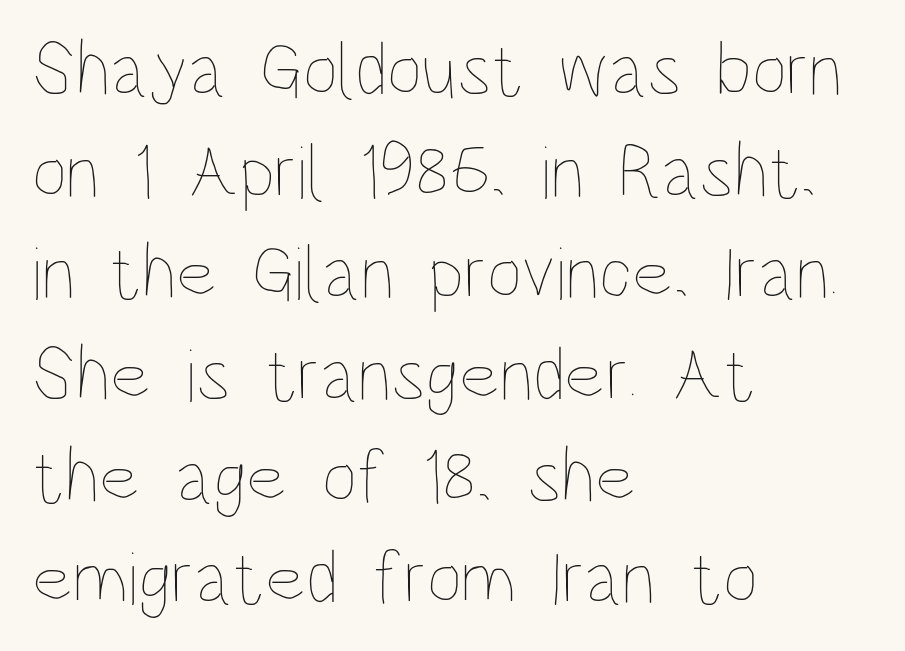
The image shows 77 px thin, condensed type, upright; set left-aligned, normal line spacing (1.32x), normal letter spacing, not underlined; low stroke contrast and a large x-height.
